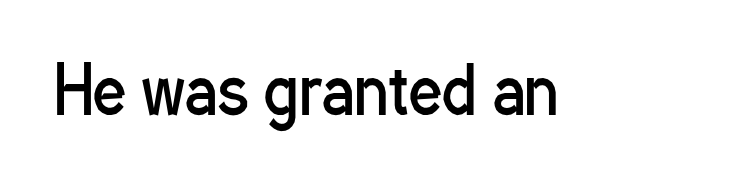
The image shows 65 px regular-weight, condensed sans-serif type, upright; set normal letter spacing, not underlined; low stroke contrast and a medium x-height.
